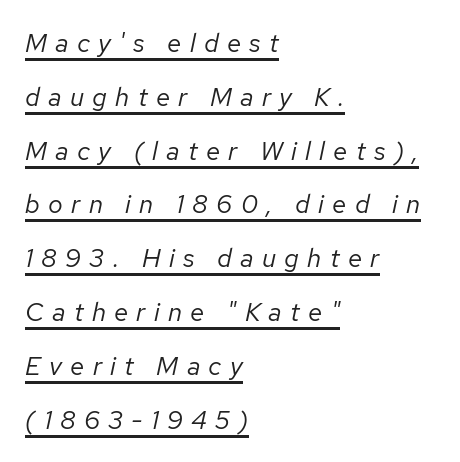
{"italic": "yes", "lean": "right", "slant_degrees": 12, "bold": "no", "underline": "yes", "align": "left", "line_spacing": "loose", "line_spacing_ratio": 2.07, "letter_spacing": "wide", "letter_spacing_em": 0.32, "glyph_px": 26}
